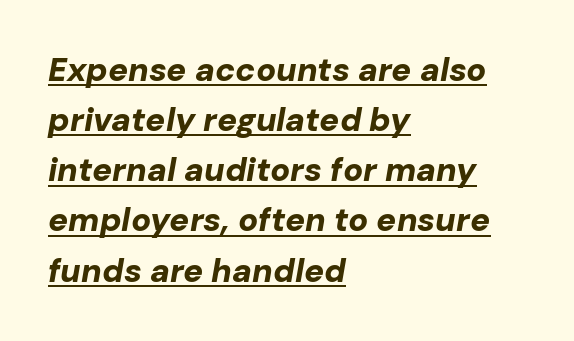
{"italic": "yes", "lean": "right", "slant_degrees": 10, "bold": "yes", "weight": "bold", "width": "normal", "stroke_contrast": "low", "x_height": "medium", "monospaced": "no", "underline": "yes", "align": "left", "line_spacing": "normal", "line_spacing_ratio": 1.52, "letter_spacing": "normal", "letter_spacing_em": 0.0, "glyph_px": 33}
